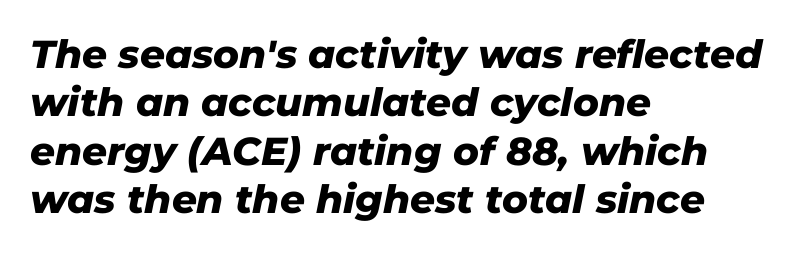
Plenty of ink on the page — the face is bold. Rendered with sloped, italic letterforms. The gaps between neighbouring characters are ordinary and unremarkable. Teacher's note: observe the even left margin — that is flush-left alignment. Descenders hang freely into open space. A typesetter would call this proportional, since set widths differ per character.
